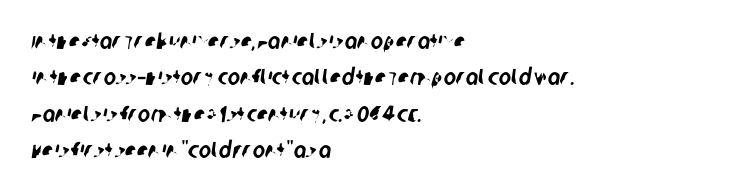
Q: Is the text underlined? A: No.
Q: How is the paragraph aligned? A: Left-aligned.
Q: Is the spacing between letters normal or unusually wide? A: Normal.
Q: Is the spacing between lines tight, normal or loose? A: Normal.
